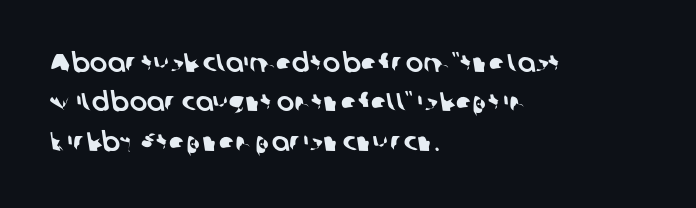
Q: Is the text underlined? A: No.
Q: How is the paragraph aligned? A: Left-aligned.
Q: Is the spacing between letters normal or unusually wide? A: Normal.
Q: Is the spacing between lines tight, normal or loose? A: Normal.
